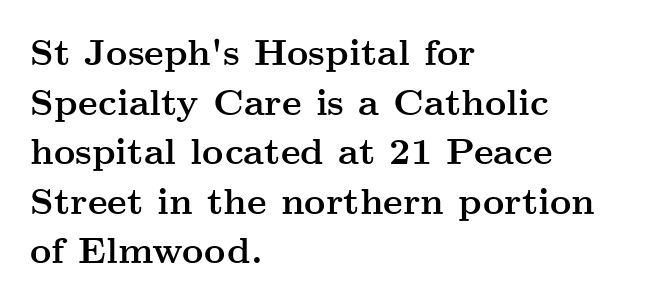
Q: Is the text bold? A: Yes.
Q: Is the text italic (slanted)? A: No, it is upright.
Q: Is the typeface a serif or a sans-serif typeface? A: Serif.
Q: Is the text underlined? A: No.
Q: How is the paragraph aligned? A: Left-aligned.
Q: Is the spacing between letters normal or unusually wide? A: Normal.
Q: Is the spacing between lines tight, normal or loose? A: Normal.
Q: Width (condensed, normal, or wide)? A: Wide.
Q: Stroke contrast? A: Medium.
Q: x-height? A: Small.
Q: Monospaced? A: No.
